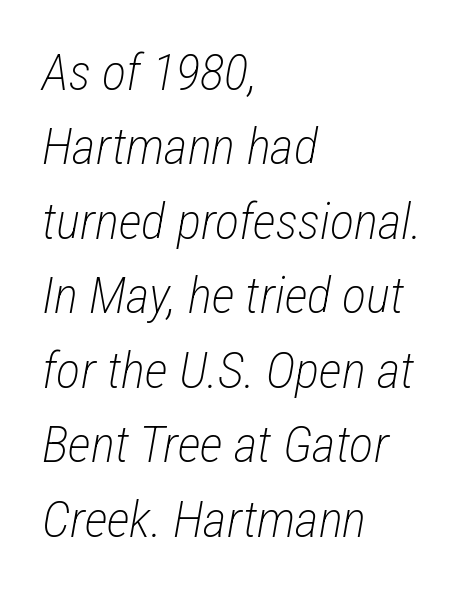
Q: Is the text bold? A: No.
Q: Is the text italic (slanted)? A: Yes, it leans right by about 12 degrees.
Q: Is the text underlined? A: No.
Q: How is the paragraph aligned? A: Left-aligned.
Q: Is the spacing between letters normal or unusually wide? A: Normal.
Q: Is the spacing between lines tight, normal or loose? A: Normal.
Q: Width (condensed, normal, or wide)? A: Condensed.
Q: Stroke contrast? A: Low.
Q: x-height? A: Medium.
Q: Monospaced? A: No.
